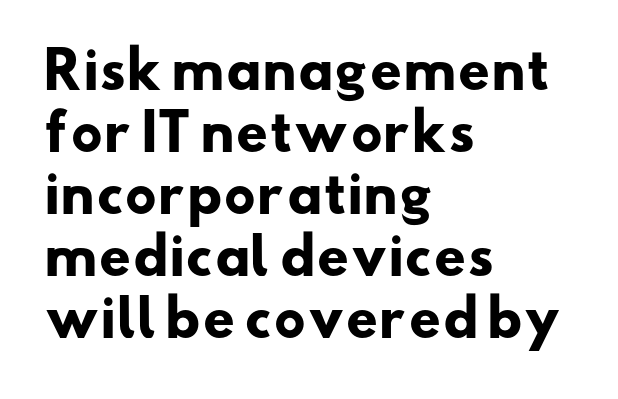
{"serif": "no", "bold": "yes", "weight": "heavy", "width": "wide", "stroke_contrast": "low", "x_height": "small", "monospaced": "no", "underline": "no", "align": "left", "line_spacing_ratio": 1.24, "letter_spacing": "normal", "letter_spacing_em": 0.0, "glyph_px": 50}
